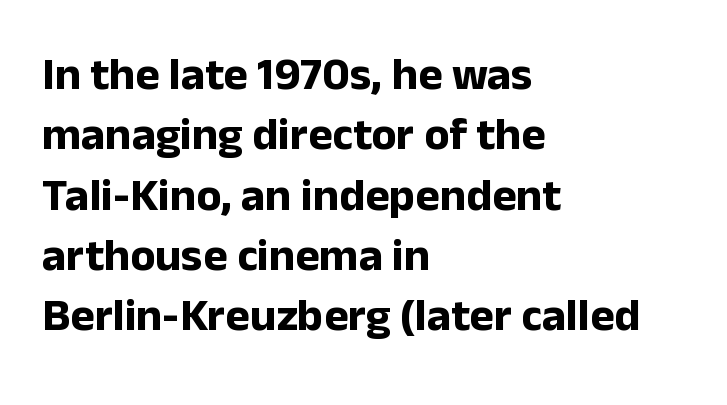
Q: Is the text bold? A: Yes.
Q: Is the text italic (slanted)? A: No, it is upright.
Q: Is the typeface a serif or a sans-serif typeface? A: Sans-serif.
Q: Is the text underlined? A: No.
Q: How is the paragraph aligned? A: Left-aligned.
Q: Is the spacing between letters normal or unusually wide? A: Normal.
Q: Is the spacing between lines tight, normal or loose? A: Normal.
Q: Width (condensed, normal, or wide)? A: Normal.
Q: Stroke contrast? A: Low.
Q: x-height? A: Medium.
Q: Monospaced? A: No.
